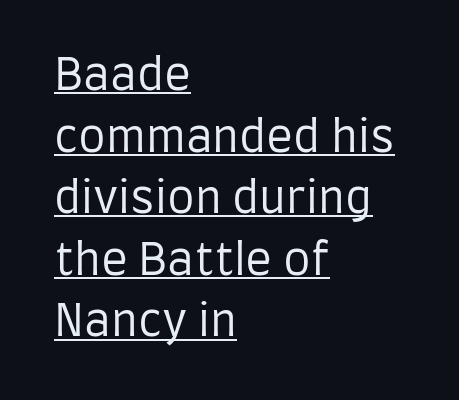
Q: Is the text bold? A: No.
Q: Is the text italic (slanted)? A: No, it is upright.
Q: Is the typeface a serif or a sans-serif typeface? A: Sans-serif.
Q: Is the text underlined? A: Yes.
Q: How is the paragraph aligned? A: Left-aligned.
Q: Is the spacing between letters normal or unusually wide? A: Normal.
Q: Is the spacing between lines tight, normal or loose? A: Normal.
Q: Width (condensed, normal, or wide)? A: Condensed.
Q: Stroke contrast? A: Low.
Q: x-height? A: Large.
Q: Monospaced? A: No.
